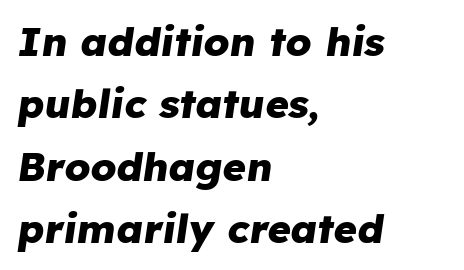
Q: Is the text bold? A: Yes.
Q: Is the text italic (slanted)? A: Yes, it leans right by about 8 degrees.
Q: Is the text underlined? A: No.
Q: How is the paragraph aligned? A: Left-aligned.
Q: Is the spacing between letters normal or unusually wide? A: Normal.
Q: Is the spacing between lines tight, normal or loose? A: Normal.
Q: Width (condensed, normal, or wide)? A: Normal.
Q: Stroke contrast? A: Low.
Q: x-height? A: Medium.
Q: Monospaced? A: No.
